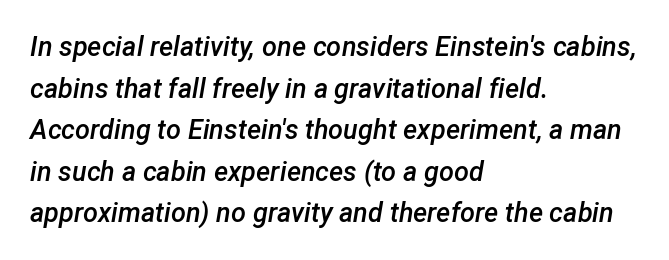
{"italic": "yes", "lean": "right", "slant_degrees": 12, "bold": "semi", "underline": "no", "align": "left", "line_spacing": "normal", "line_spacing_ratio": 1.54, "letter_spacing": "normal", "letter_spacing_em": 0.0, "glyph_px": 27}
